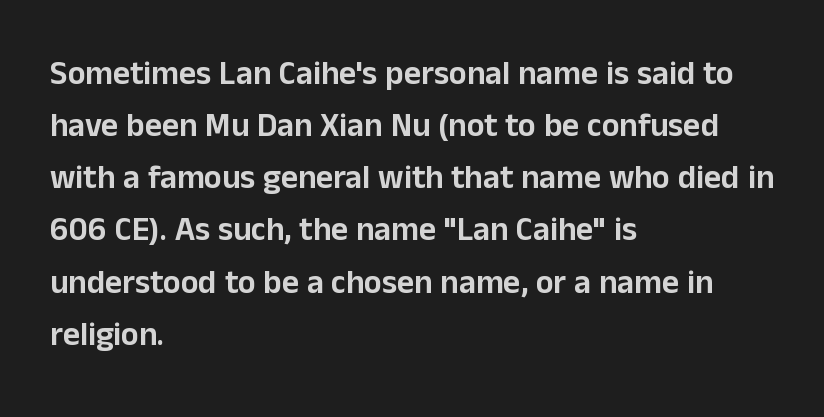
You could not count columns in this text — the font is proportionally spaced. Notice how the passage keeps a crisp vertical edge on the left only. The rows are spaced the way most documents space them. Nothing sits at the stroke ends, so this counts as sans-serif. Observe the ordinary spacing: letters are neighbours, not strangers.
